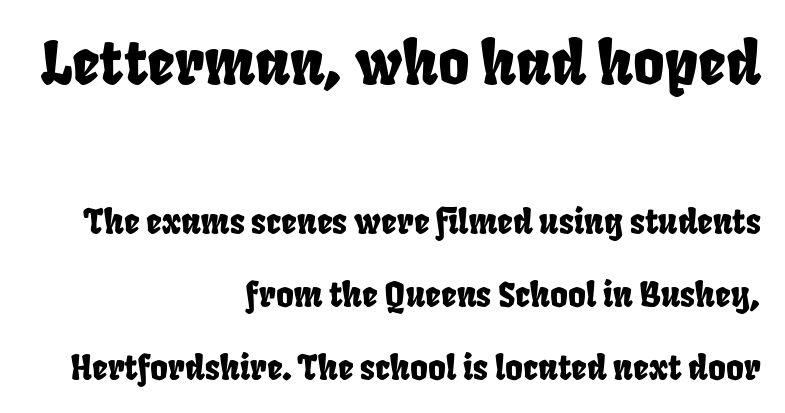
Q: Is the typeface a serif or a sans-serif typeface? A: Sans-serif.
Q: Is the text underlined? A: No.
Q: How is the paragraph aligned? A: Right-aligned.
Q: Is the spacing between letters normal or unusually wide? A: Normal.
Q: Is the spacing between lines tight, normal or loose? A: Loose.
Q: Which block of text is set in a larger size, the first (top) or the second (bottom)? A: The first (top) one.
Q: Width (condensed, normal, or wide)? A: Condensed.
Q: Stroke contrast? A: Low.
Q: x-height? A: Large.
Q: Monospaced? A: No.
